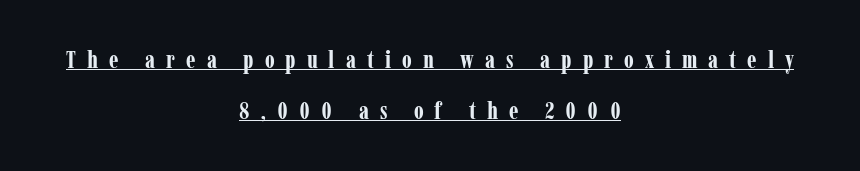
Q: Is the text bold? A: Yes.
Q: Is the text italic (slanted)? A: No, it is upright.
Q: Is the text underlined? A: Yes.
Q: How is the paragraph aligned? A: Centered.
Q: Is the spacing between letters normal or unusually wide? A: Unusually wide.
Q: Is the spacing between lines tight, normal or loose? A: Loose.
